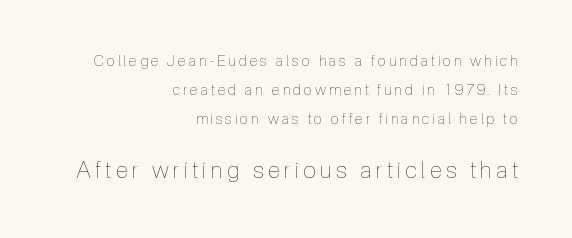
Q: Is the text bold? A: No.
Q: Is the text italic (slanted)? A: No, it is upright.
Q: Is the text underlined? A: No.
Q: How is the paragraph aligned? A: Right-aligned.
Q: Is the spacing between lines tight, normal or loose? A: Loose.
Q: Which block of text is set in a larger size, the first (top) or the second (bottom)? A: The second (bottom) one.
